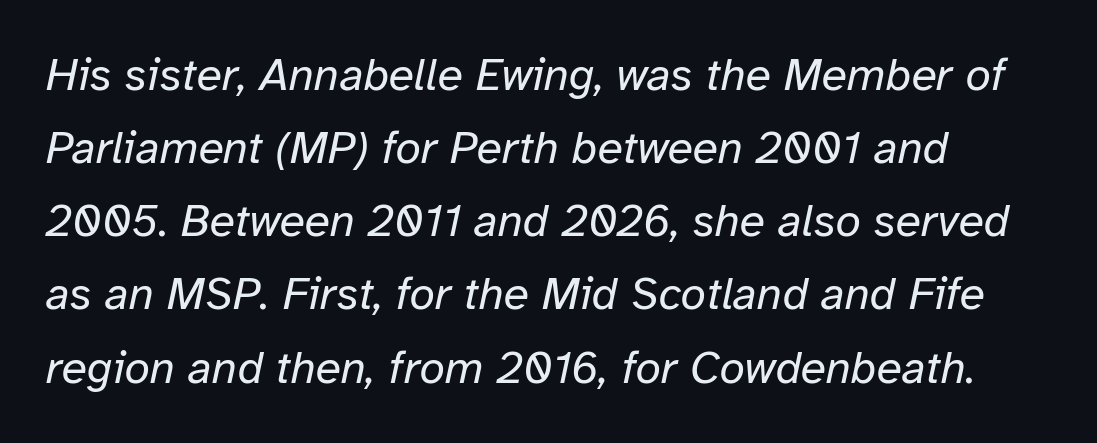
Do the characters align in a grid? No, the font is proportional. The rendering uses a moderate line-height, typical for paragraphs. The text carries the slant typical of an italic or oblique font. Rule under the text: the space is simply empty. Stem width sits at or under what a default text font uses. A typesetter would call this zero additional tracking.
